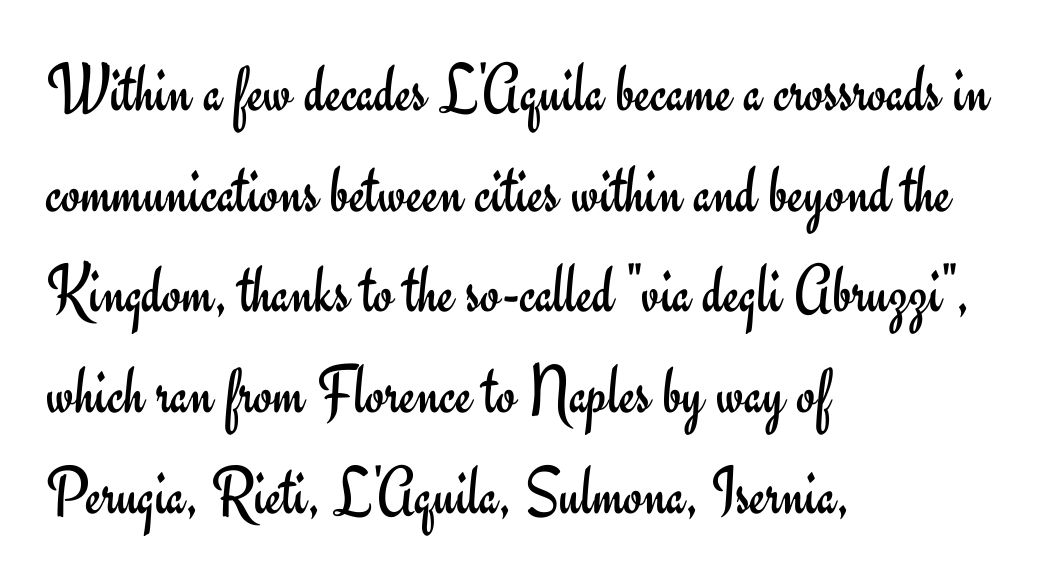
The image shows 69 px regular-weight sans-serif type; set left-aligned, normal line spacing (1.46x), normal letter spacing, not underlined; low stroke contrast and a small x-height.
